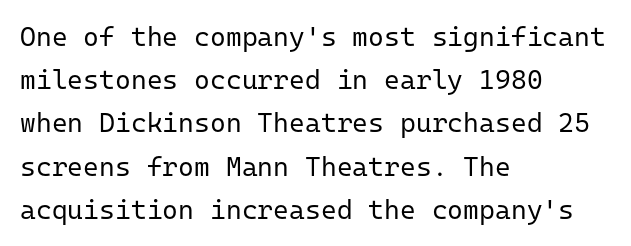
Posture: straight, roman, zero tilt. Notice how descenders clear the ascenders below comfortably — that's standard leading. Visually the block forms a straight wall on the left and a jagged coastline on the right. Descenders hang freely into open space. The type is set solid horizontally, with unmodified tracking. Heft: none added — not bold.
